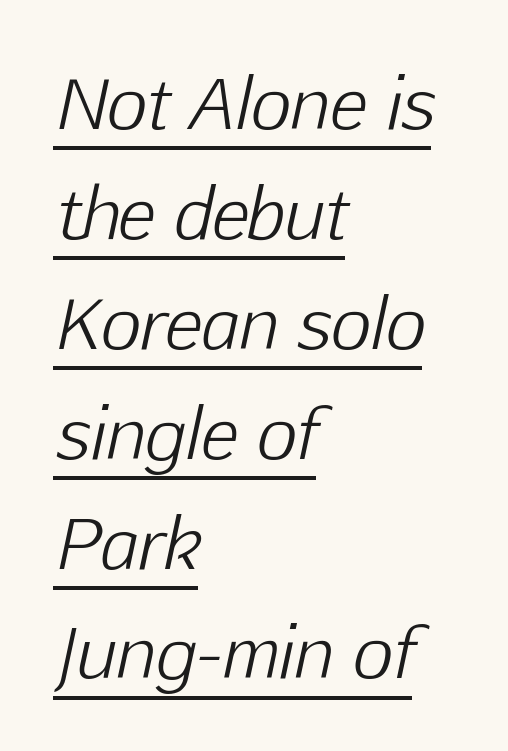
{"italic": "yes", "lean": "right", "slant_degrees": 12, "bold": "no", "weight": "light", "width": "normal", "stroke_contrast": "low", "x_height": "medium", "monospaced": "no", "underline": "yes", "align": "left", "line_spacing": "normal", "line_spacing_ratio": 1.57, "letter_spacing": "normal", "letter_spacing_em": 0.0, "glyph_px": 70}
